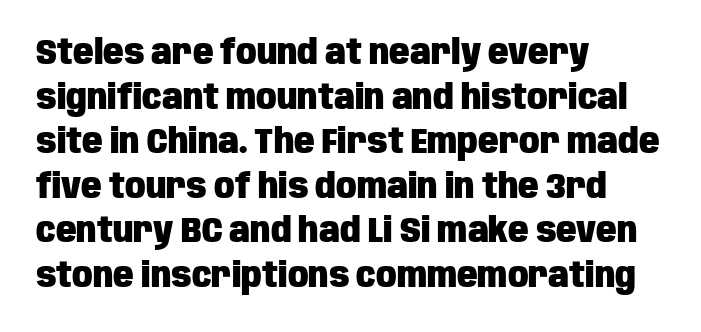
Q: Is the text bold? A: Yes.
Q: Is the text italic (slanted)? A: No, it is upright.
Q: Is the typeface a serif or a sans-serif typeface? A: Sans-serif.
Q: Is the text underlined? A: No.
Q: How is the paragraph aligned? A: Left-aligned.
Q: Is the spacing between letters normal or unusually wide? A: Normal.
Q: Is the spacing between lines tight, normal or loose? A: Normal.
Q: Width (condensed, normal, or wide)? A: Condensed.
Q: Stroke contrast? A: Low.
Q: x-height? A: Large.
Q: Monospaced? A: No.
